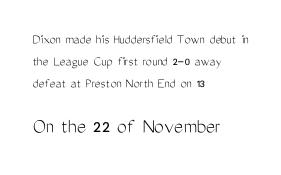
The horizontal fit of the characters is conventional and even. A roman cut, with each character standing at attention. The zone under the glyphs is completely vacant. The typesetter chose a ragged-right arrangement here. The passage shown begins with its smaller block and ends with its larger one.
